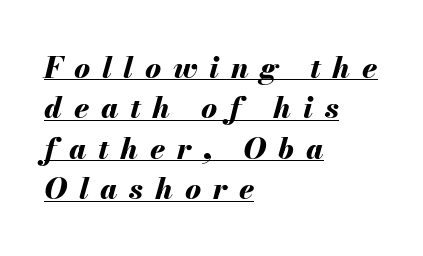
Q: Is the text bold? A: Yes.
Q: Is the text italic (slanted)? A: Yes, it leans right by about 13 degrees.
Q: Is the text underlined? A: Yes.
Q: How is the paragraph aligned? A: Left-aligned.
Q: Is the spacing between letters normal or unusually wide? A: Unusually wide.
Q: Is the spacing between lines tight, normal or loose? A: Normal.
Q: Width (condensed, normal, or wide)? A: Normal.
Q: Stroke contrast? A: Medium.
Q: x-height? A: Small.
Q: Monospaced? A: No.
